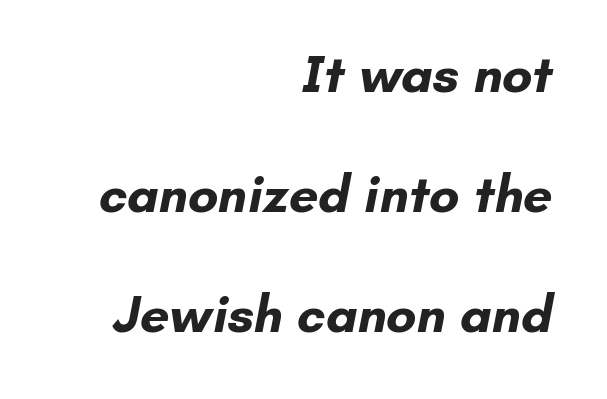
Q: Is the text bold? A: Yes.
Q: Is the typeface a serif or a sans-serif typeface? A: Sans-serif.
Q: Is the text underlined? A: No.
Q: How is the paragraph aligned? A: Right-aligned.
Q: Is the spacing between letters normal or unusually wide? A: Normal.
Q: Is the spacing between lines tight, normal or loose? A: Loose.
Q: Width (condensed, normal, or wide)? A: Normal.
Q: Stroke contrast? A: Low.
Q: x-height? A: Small.
Q: Monospaced? A: No.
